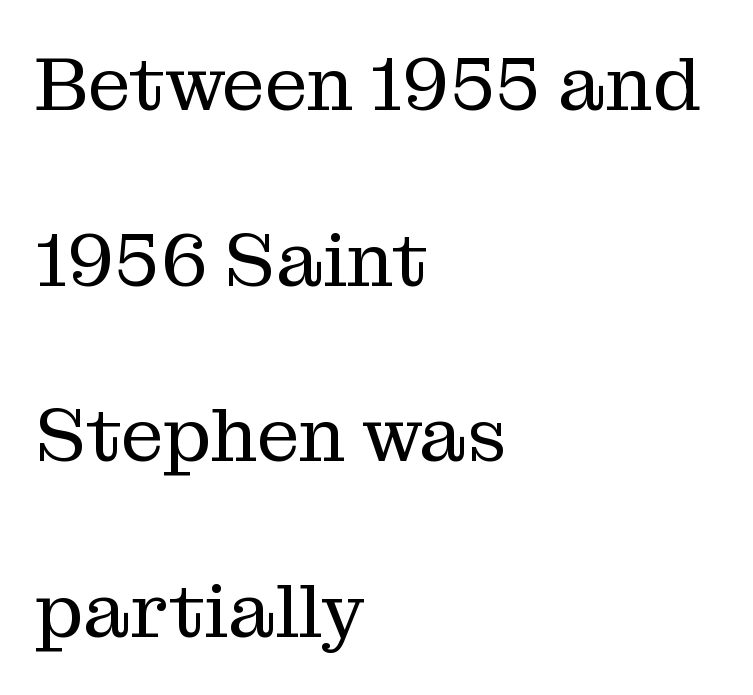
{"serif": "yes", "italic": "no", "bold": "no", "weight": "regular", "width": "normal", "stroke_contrast": "medium", "x_height": "medium", "monospaced": "no", "underline": "no", "align": "left", "line_spacing": "loose", "line_spacing_ratio": 2.31, "letter_spacing": "normal", "letter_spacing_em": 0.0, "glyph_px": 76}
